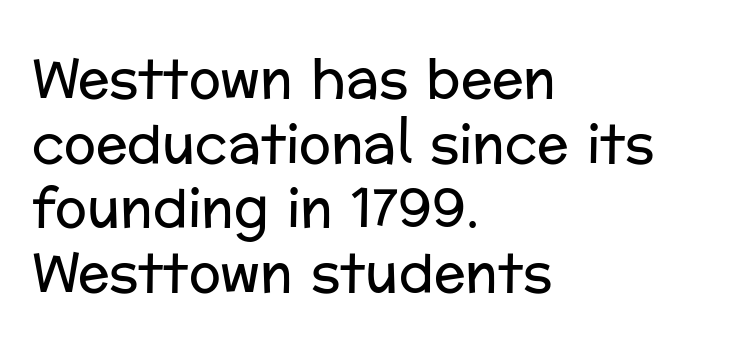
Q: Is the text bold? A: No.
Q: Is the text italic (slanted)? A: No, it is upright.
Q: Is the typeface a serif or a sans-serif typeface? A: Sans-serif.
Q: Is the text underlined? A: No.
Q: How is the paragraph aligned? A: Left-aligned.
Q: Is the spacing between letters normal or unusually wide? A: Normal.
Q: Width (condensed, normal, or wide)? A: Normal.
Q: Stroke contrast? A: Low.
Q: x-height? A: Medium.
Q: Monospaced? A: No.
